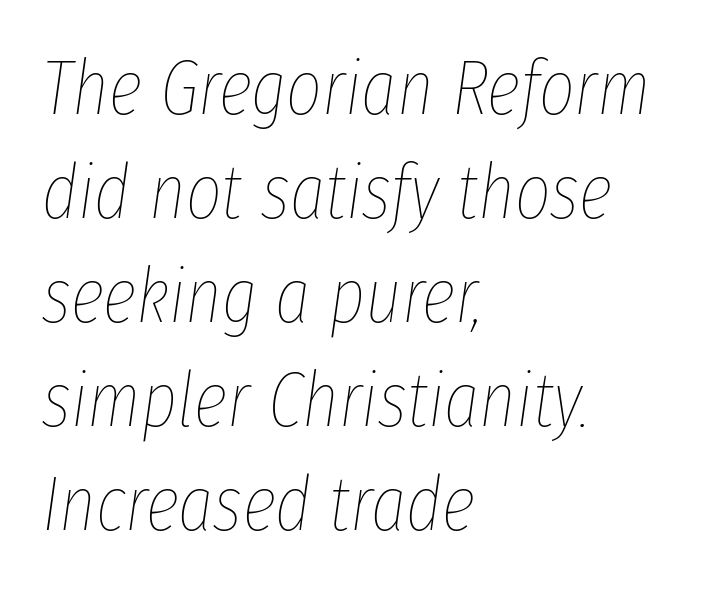
{"italic": "yes", "lean": "right", "slant_degrees": 8, "bold": "no", "weight": "thin", "width": "condensed", "stroke_contrast": "low", "x_height": "medium", "monospaced": "no", "underline": "no", "align": "left", "line_spacing": "normal", "line_spacing_ratio": 1.35, "letter_spacing": "normal", "letter_spacing_em": 0.0, "glyph_px": 77}
